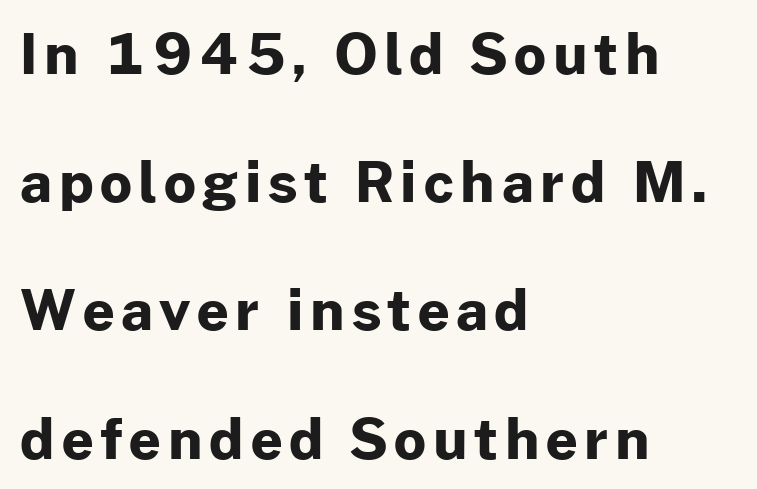
The characters look thick and weighty, a clear bold. The type sits square on the baseline with zero lean. Nope, no serifs anywhere on these letters. The rendering uses a large line-height, opening up the rows. Layout note: lines flush left. The letters advance in unequal steps, a hallmark of proportional type.
